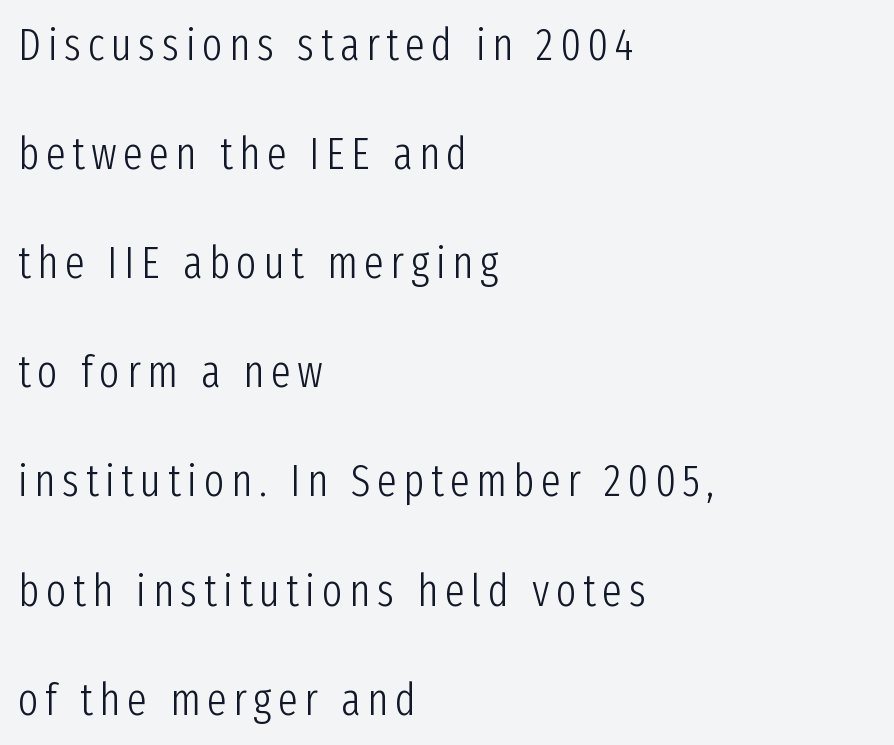
The image shows 44 px light, condensed sans-serif type, upright; set left-aligned, loose line spacing (2.48x), not underlined; low stroke contrast and a medium x-height.
